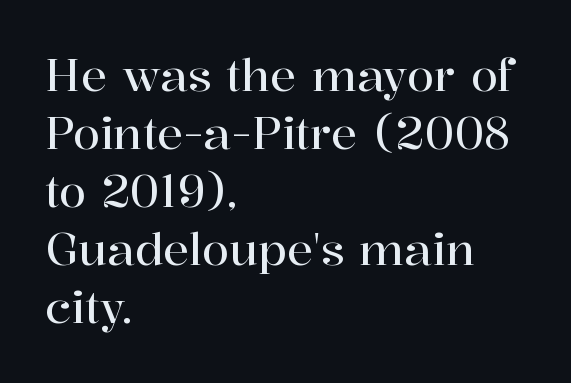
The image shows 44 px serif type, upright; set left-aligned, normal line spacing (1.32x), normal letter spacing, not underlined; high stroke contrast and a medium x-height.
